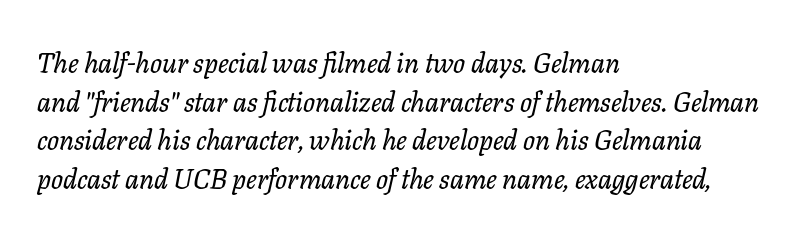
The image shows 28 px serif type, italic (leaning right); set left-aligned, normal line spacing (1.38x), normal letter spacing, not underlined; low stroke contrast and a medium x-height.
